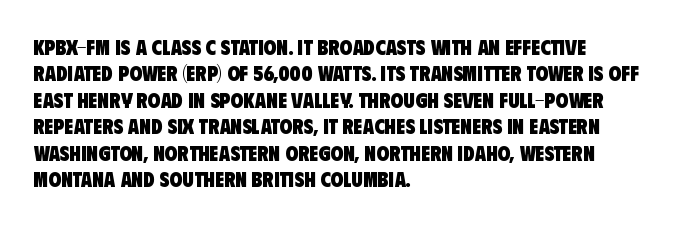
Q: Is the text bold? A: Yes.
Q: Is the text underlined? A: No.
Q: How is the paragraph aligned? A: Left-aligned.
Q: Is the spacing between letters normal or unusually wide? A: Normal.
Q: Is the spacing between lines tight, normal or loose? A: Normal.
